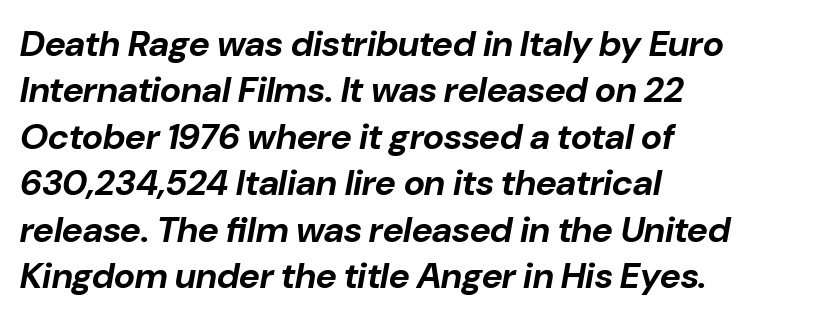
{"italic": "yes", "lean": "right", "slant_degrees": 10, "bold": "yes", "weight": "bold", "width": "normal", "stroke_contrast": "low", "x_height": "medium", "monospaced": "no", "underline": "no", "align": "left", "line_spacing": "normal", "line_spacing_ratio": 1.29, "letter_spacing": "normal", "letter_spacing_em": 0.0, "glyph_px": 36}
